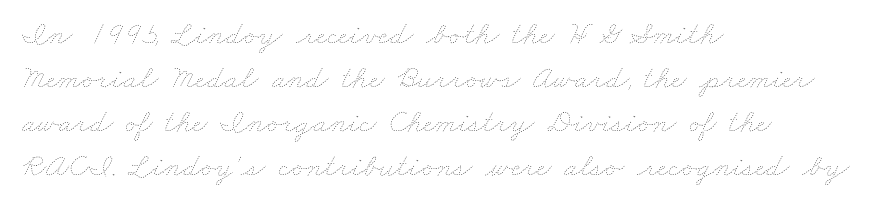
The gap between lines stays unmarked. The letters look calm and open, with moderate or lighter stems. The block of text has a typical density, with ordinary space between rows. This rendering leaves character spacing at its baseline value. A classic flush-left, rag-right setting is used for this passage. Varying glyph widths throughout — classic text-font behaviour.
